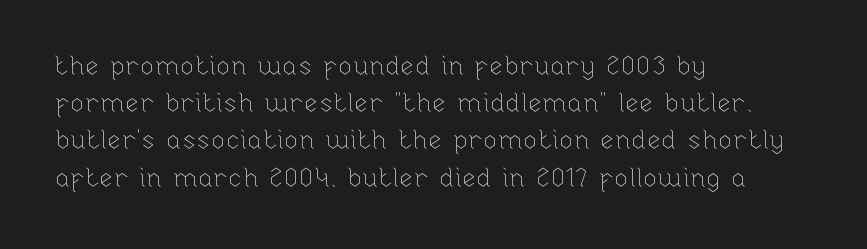
Q: Is the text bold? A: No.
Q: Is the text italic (slanted)? A: No, it is upright.
Q: Is the text underlined? A: No.
Q: How is the paragraph aligned? A: Left-aligned.
Q: Is the spacing between letters normal or unusually wide? A: Normal.
Q: Is the spacing between lines tight, normal or loose? A: Normal.
